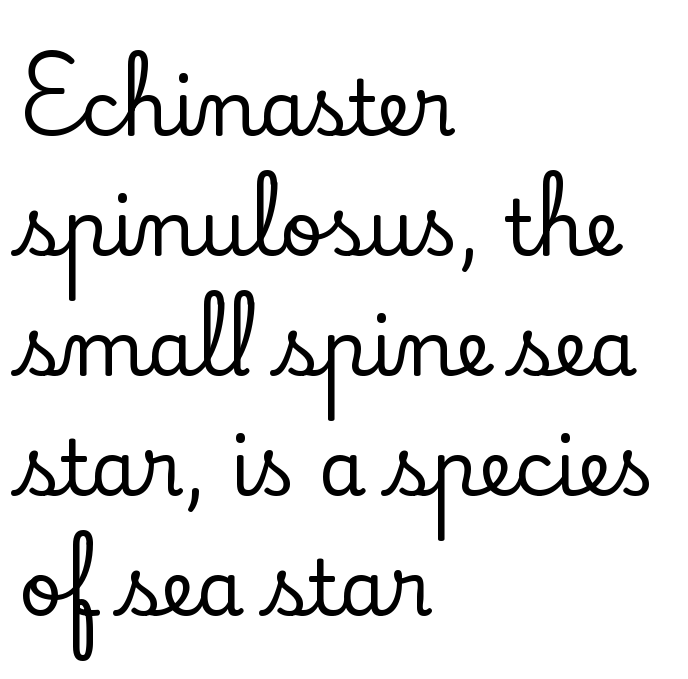
{"serif": "yes", "italic": "no", "width": "normal", "stroke_contrast": "low", "x_height": "small", "monospaced": "no", "underline": "no", "align": "left", "line_spacing": "normal", "line_spacing_ratio": 1.58, "letter_spacing": "normal", "letter_spacing_em": 0.0, "glyph_px": 76}
